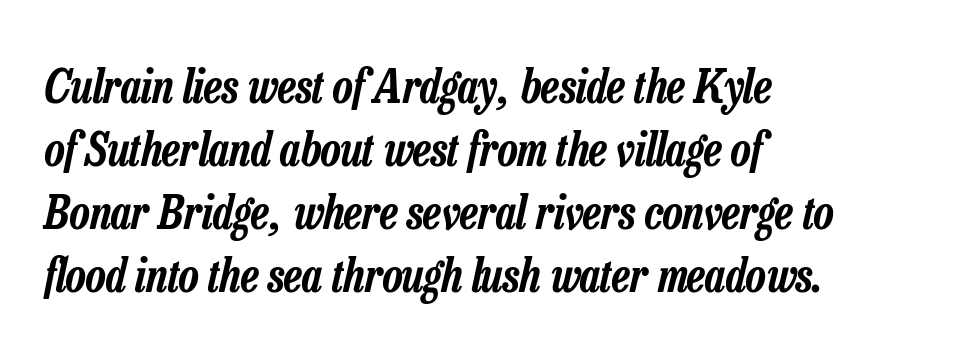
Q: Is the text italic (slanted)? A: Yes, it leans right by about 13 degrees.
Q: Is the text underlined? A: No.
Q: How is the paragraph aligned? A: Left-aligned.
Q: Is the spacing between letters normal or unusually wide? A: Normal.
Q: Is the spacing between lines tight, normal or loose? A: Normal.
Q: Width (condensed, normal, or wide)? A: Condensed.
Q: Stroke contrast? A: Low.
Q: x-height? A: Medium.
Q: Monospaced? A: No.
